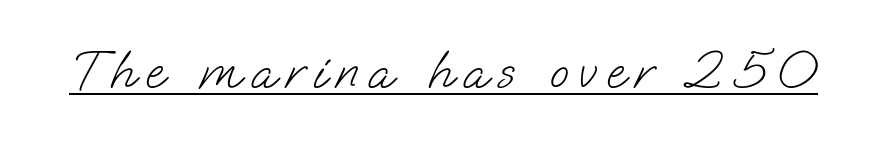
{"serif": "no", "bold": "no", "weight": "light", "width": "normal", "stroke_contrast": "low", "x_height": "small", "monospaced": "no", "underline": "yes", "glyph_px": 55}
